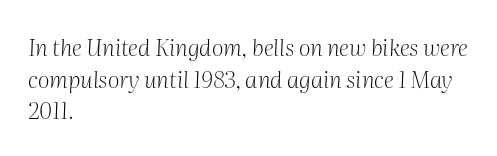
{"italic": "yes", "lean": "right", "slant_degrees": 2, "bold": "no", "underline": "no", "align": "left", "line_spacing": "normal", "line_spacing_ratio": 1.37, "letter_spacing": "normal", "letter_spacing_em": 0.0, "glyph_px": 23}
